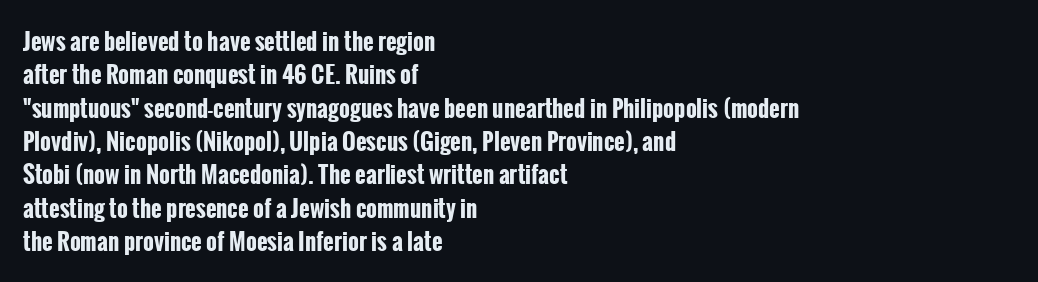
Q: Is the text bold? A: Yes.
Q: Is the text italic (slanted)? A: No, it is upright.
Q: Is the text underlined? A: No.
Q: How is the paragraph aligned? A: Left-aligned.
Q: Is the spacing between letters normal or unusually wide? A: Normal.
Q: Is the spacing between lines tight, normal or loose? A: Normal.
